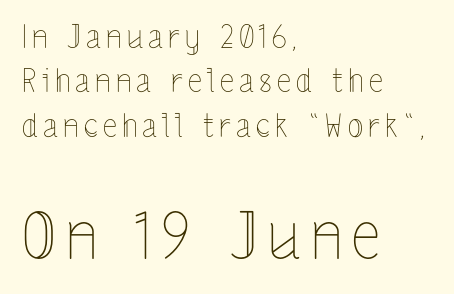
The image shows 64 px thin, condensed type, upright; set left-aligned, normal line spacing (1.39x), not underlined; the second (bottom) block is 2.0x larger; a medium x-height.
